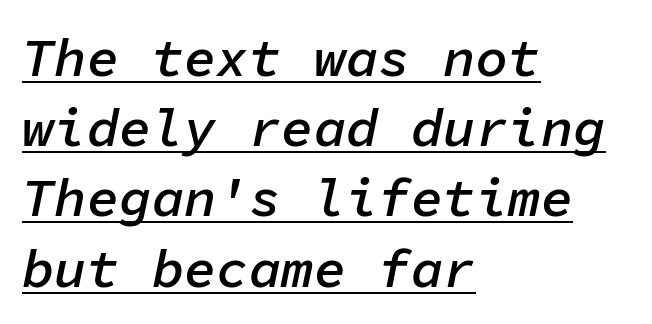
{"italic": "yes", "lean": "right", "slant_degrees": 11, "bold": "semi", "weight": "semibold", "width": "normal", "stroke_contrast": "low", "x_height": "medium", "monospaced": "yes", "underline": "yes", "align": "left", "line_spacing": "normal", "line_spacing_ratio": 1.3, "letter_spacing": "normal", "letter_spacing_em": 0.0, "glyph_px": 54}
